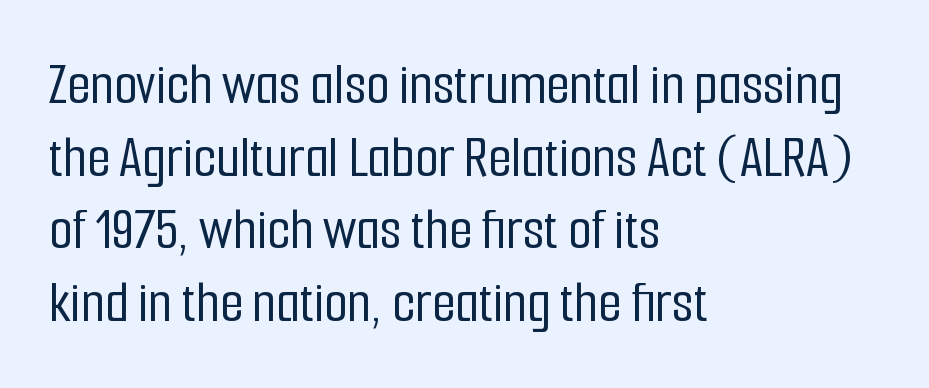
{"serif": "no", "italic": "no", "width": "condensed", "stroke_contrast": "low", "x_height": "medium", "monospaced": "no", "underline": "no", "align": "left", "line_spacing_ratio": 1.21, "letter_spacing": "normal", "letter_spacing_em": 0.0, "glyph_px": 60}
